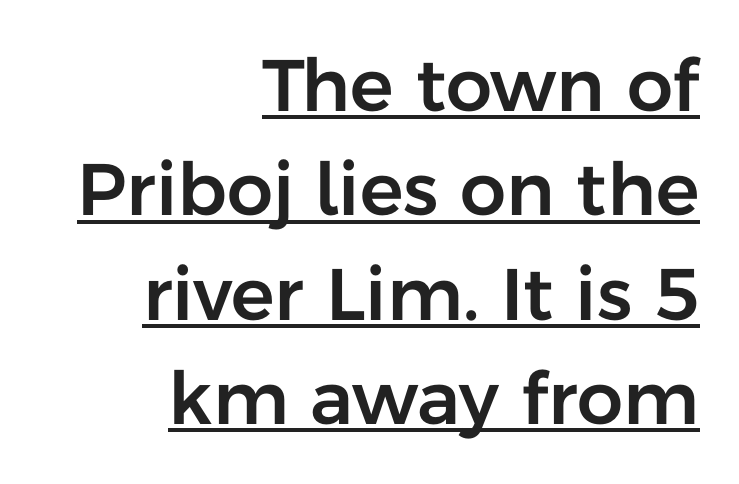
Do the letters lean? They stand straight. The type family on display is of the sans-serif kind. These lines are rendered in a variable-pitch font. The face used here is rendered with its standard letterfit. Successive baselines arrive at the customary interval. Short and long lines alike share a common ending point at right.
